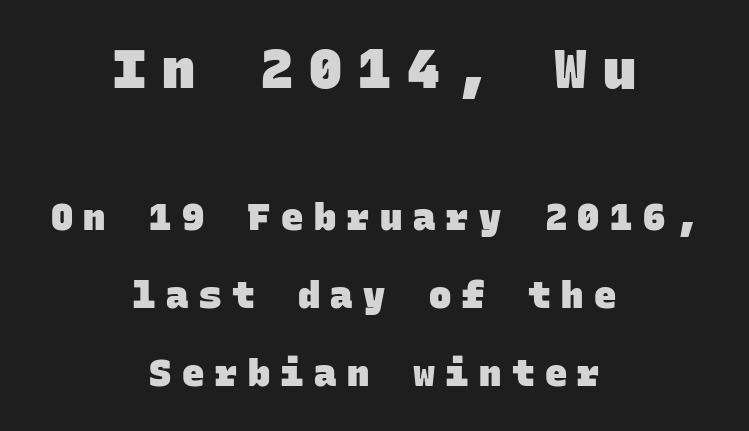
Each line is balanced around a shared central axis. These two chunks differ in scale, with the top chunk taking the larger measure. Leading: increased. Words appear elongated and porous because spacing is wide. Glance below the letters and you will spot only blank space.
